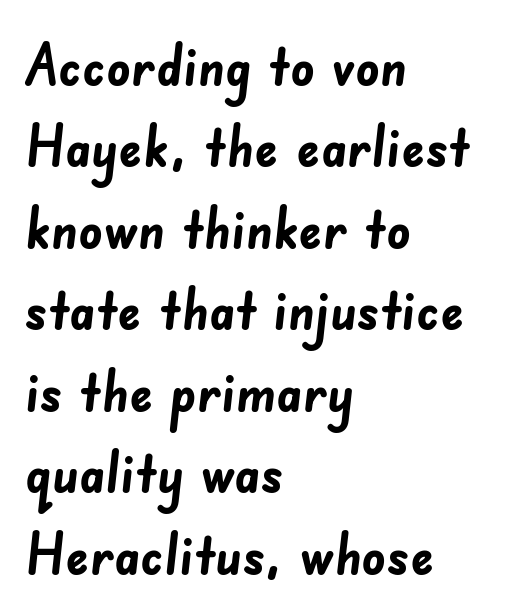
Thick stems and heavy bowls — unmistakably bold. Character widths vary here, with narrow letters taking less room than wide ones. Rule under the text: the space is simply empty. This sample keeps an unexceptional amount of space between lines. Leftover space on each line is placed entirely after the last word.
